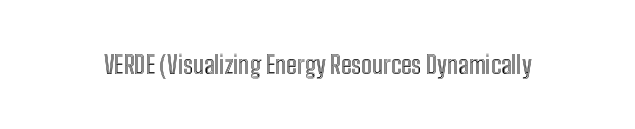
If you drew a line through each stem, it would be perfectly vertical. Characters follow at the spacing the type designer built in. The words here are not underlined.
